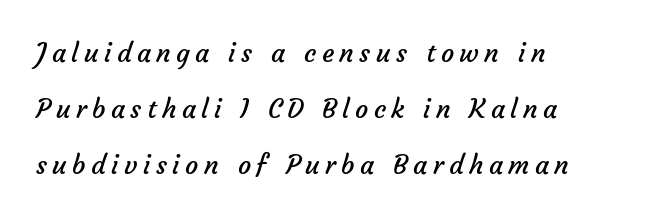
{"bold": "no", "underline": "no", "align": "left", "line_spacing": "loose", "line_spacing_ratio": 2.15, "letter_spacing": "wide", "letter_spacing_em": 0.21, "glyph_px": 26}
